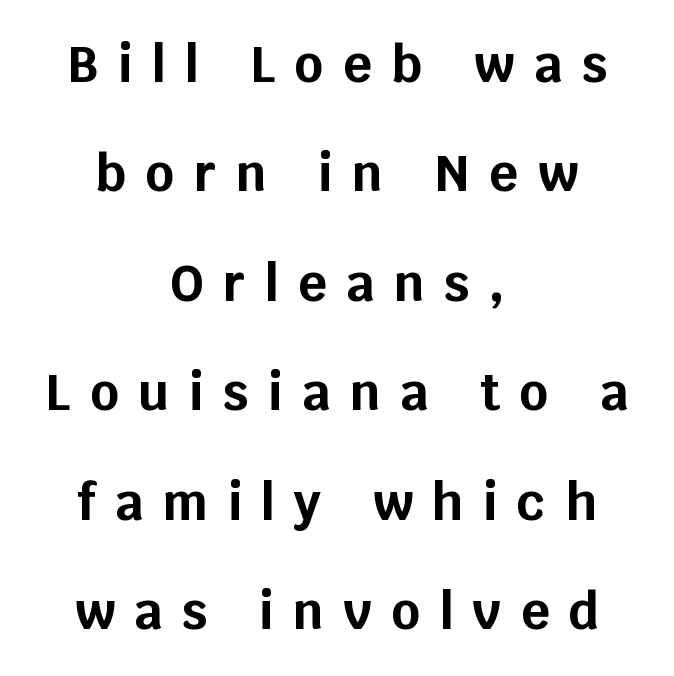
Q: Is the text bold? A: Yes.
Q: Is the text italic (slanted)? A: No, it is upright.
Q: Is the typeface a serif or a sans-serif typeface? A: Sans-serif.
Q: Is the text underlined? A: No.
Q: How is the paragraph aligned? A: Centered.
Q: Is the spacing between letters normal or unusually wide? A: Unusually wide.
Q: Is the spacing between lines tight, normal or loose? A: Loose.
Q: Width (condensed, normal, or wide)? A: Normal.
Q: Stroke contrast? A: Low.
Q: x-height? A: Large.
Q: Monospaced? A: No.
